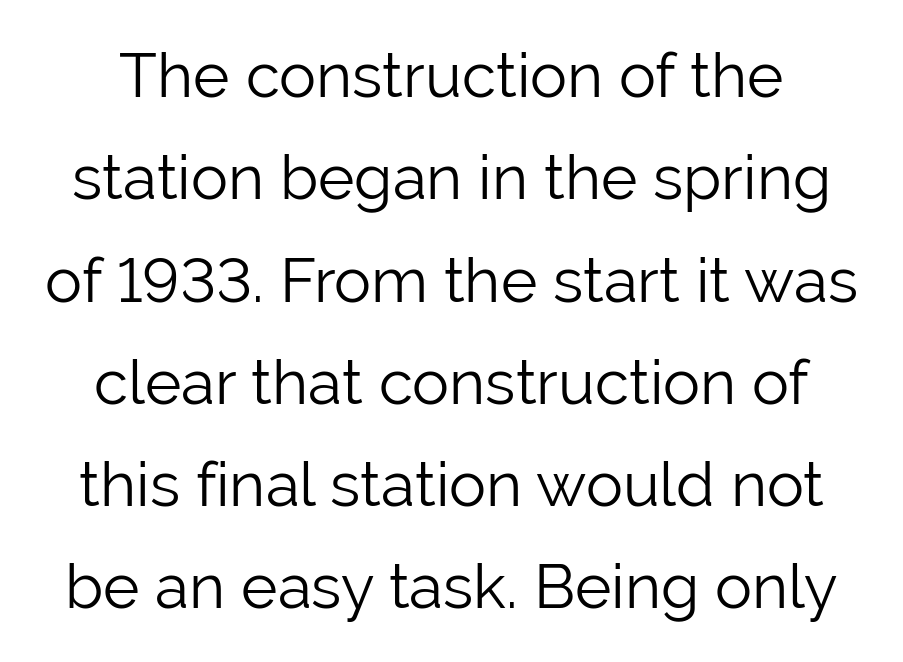
This sample uses plain, unmodified letter spacing. Lines of text with bare space underneath. Vertically, the passage feels balanced, rows spaced as you'd expect. Stroke thickness stays within the range of a standard reading face or lighter. The face used here is proportionally spaced, like ordinary book or web type.
